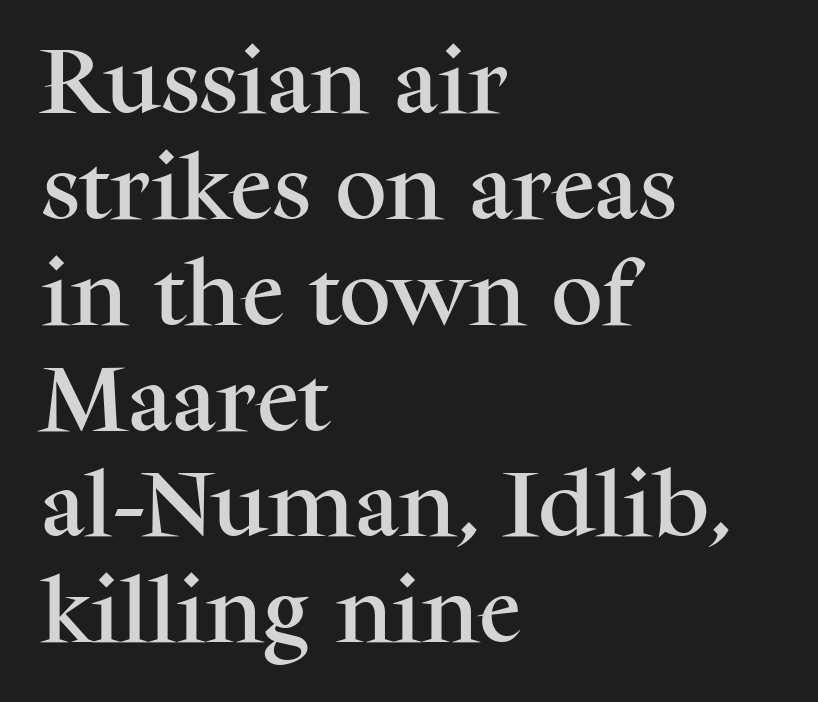
Q: Is the text italic (slanted)? A: No, it is upright.
Q: Is the typeface a serif or a sans-serif typeface? A: Serif.
Q: Is the text underlined? A: No.
Q: How is the paragraph aligned? A: Left-aligned.
Q: Is the spacing between letters normal or unusually wide? A: Normal.
Q: Is the spacing between lines tight, normal or loose? A: Normal.
Q: Width (condensed, normal, or wide)? A: Normal.
Q: Stroke contrast? A: Medium.
Q: x-height? A: Medium.
Q: Monospaced? A: No.
